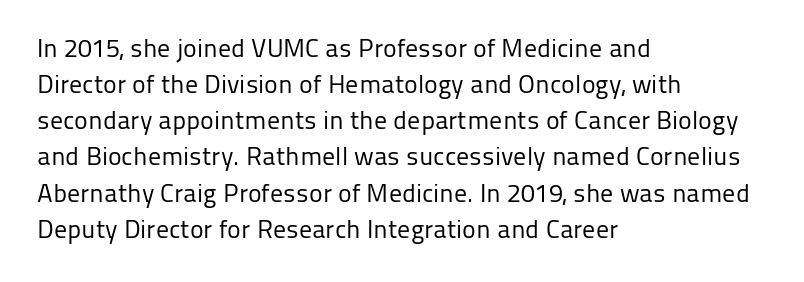
Q: Is the text bold? A: No.
Q: Is the text italic (slanted)? A: No, it is upright.
Q: Is the text underlined? A: No.
Q: How is the paragraph aligned? A: Left-aligned.
Q: Is the spacing between letters normal or unusually wide? A: Normal.
Q: Is the spacing between lines tight, normal or loose? A: Normal.
